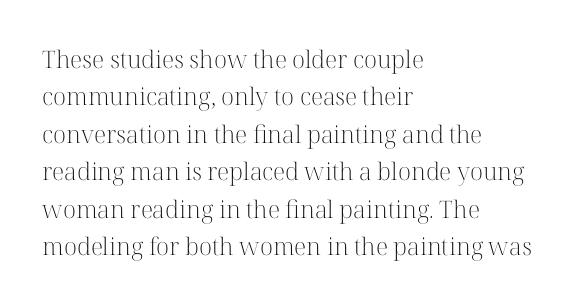
Evenly set lines give the paragraph a standard silhouette. Here the glyphs are tracked normally, forming tight word shapes. Rule under the text: the space is simply empty. Italic? Not at all — the glyphs are vertical. These glyphs show unthickened strokes, regular width or finer.
